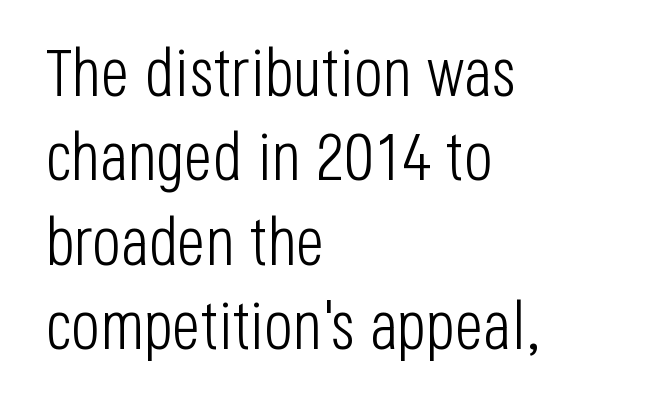
Default kerning and tracking; the words read as compact shapes. Varying glyph widths throughout — classic text-font behaviour. Summary of weight: not heavy and not bold. Each line starts at the same left margin while the right side varies. Quick note: underline off. These lines are composed in type without serifs.
